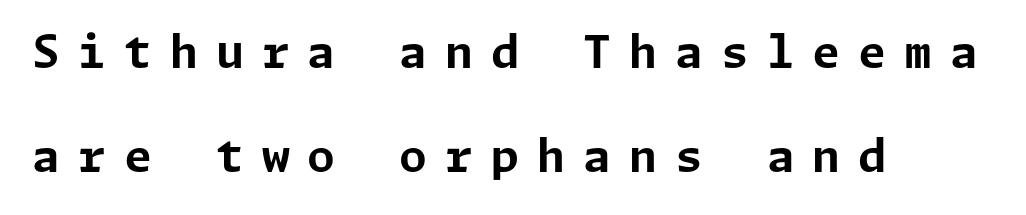
Q: Is the text bold? A: Yes.
Q: Is the text italic (slanted)? A: No, it is upright.
Q: Is the typeface a serif or a sans-serif typeface? A: Sans-serif.
Q: Is the text underlined? A: No.
Q: How is the paragraph aligned? A: Left-aligned.
Q: Is the spacing between letters normal or unusually wide? A: Unusually wide.
Q: Is the spacing between lines tight, normal or loose? A: Loose.
Q: Width (condensed, normal, or wide)? A: Normal.
Q: Stroke contrast? A: Low.
Q: x-height? A: Medium.
